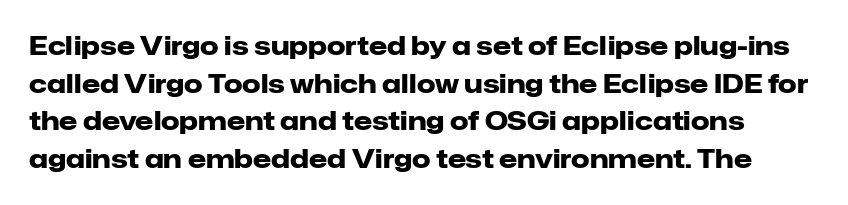
The image shows 26 px bold type, upright; set normal line spacing (1.45x), normal letter spacing, not underlined.
